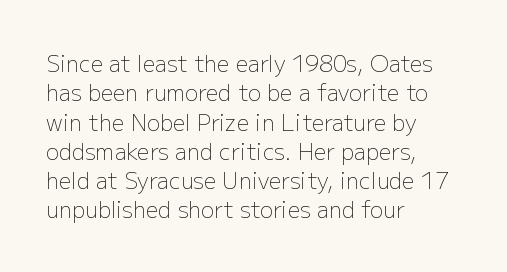
Caption: face not bold, strokes unweighted. Whoever set this chose a conventional vertical rhythm. This sample uses plain, unmodified letter spacing. The lettering stays uniformly vertical, giving the passage a roman look. Rule under the text: the space is simply empty.
